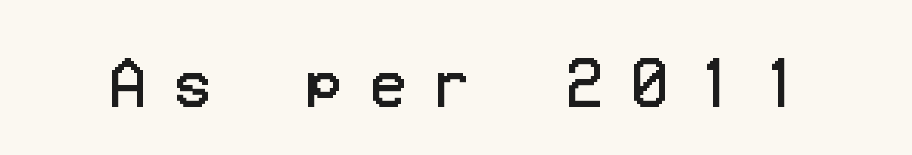
{"serif": "no", "italic": "no", "bold": "no", "weight": "regular", "width": "normal", "stroke_contrast": "low", "x_height": "medium", "underline": "no", "letter_spacing": "wide", "letter_spacing_em": 0.5, "glyph_px": 59}
